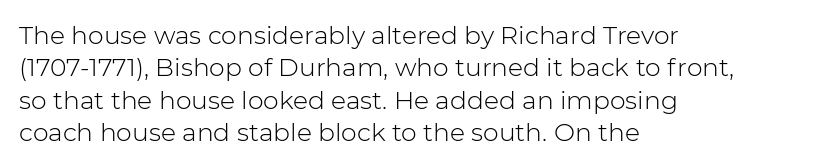
Q: Is the text bold? A: No.
Q: Is the text italic (slanted)? A: No, it is upright.
Q: Is the text underlined? A: No.
Q: How is the paragraph aligned? A: Left-aligned.
Q: Is the spacing between letters normal or unusually wide? A: Normal.
Q: Is the spacing between lines tight, normal or loose? A: Normal.
